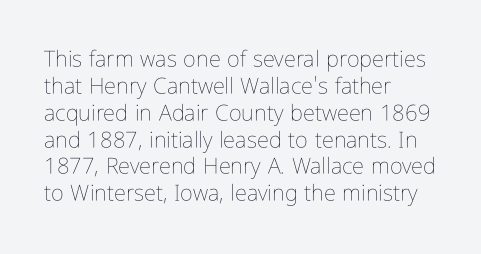
{"italic": "no", "bold": "no", "underline": "no", "align": "left", "line_spacing_ratio": 1.22, "letter_spacing": "normal", "letter_spacing_em": 0.0, "glyph_px": 22}
